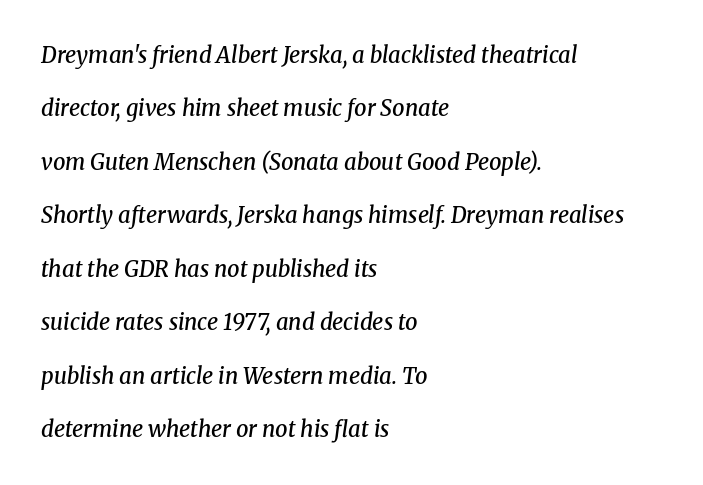
A classic flush-left, rag-right setting is used for this passage. The typography opts for an oblique posture over an upright one. Compared with typical paragraphs, the rows here are farther apart. Weight: semibold (demi).
